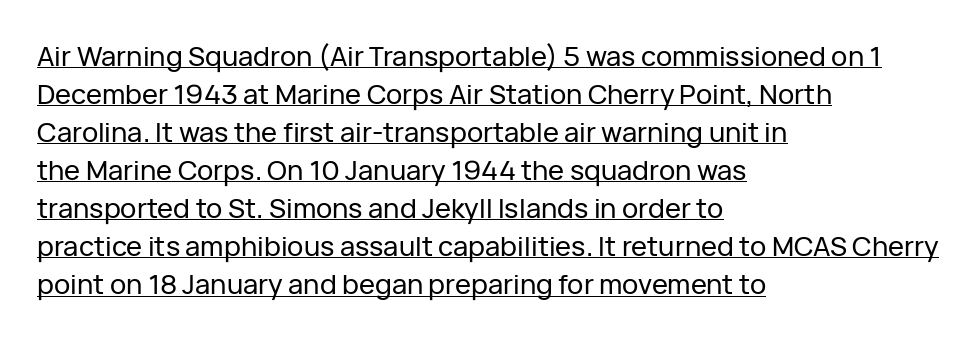
The image shows 27 px text type, upright; set left-aligned, normal line spacing (1.41x), normal letter spacing, underlined.
